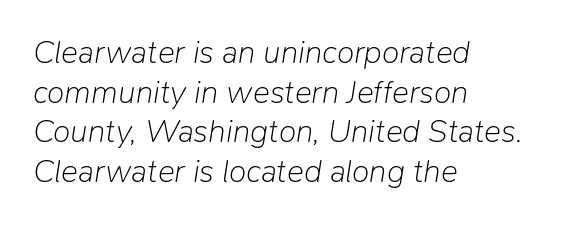
{"italic": "yes", "lean": "right", "slant_degrees": 9, "bold": "no", "weight": "light", "width": "normal", "stroke_contrast": "low", "x_height": "medium", "monospaced": "no", "underline": "no", "align": "left", "line_spacing_ratio": 1.24, "letter_spacing": "normal", "letter_spacing_em": 0.0, "glyph_px": 32}
